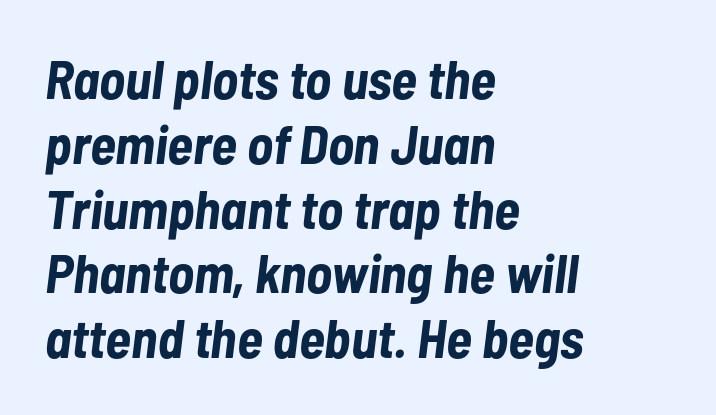
{"italic": "yes", "lean": "right", "slant_degrees": 7, "bold": "yes", "weight": "bold", "width": "condensed", "stroke_contrast": "low", "x_height": "medium", "monospaced": "no", "underline": "no", "align": "left", "line_spacing_ratio": 1.2, "letter_spacing": "normal", "letter_spacing_em": 0.0, "glyph_px": 54}
